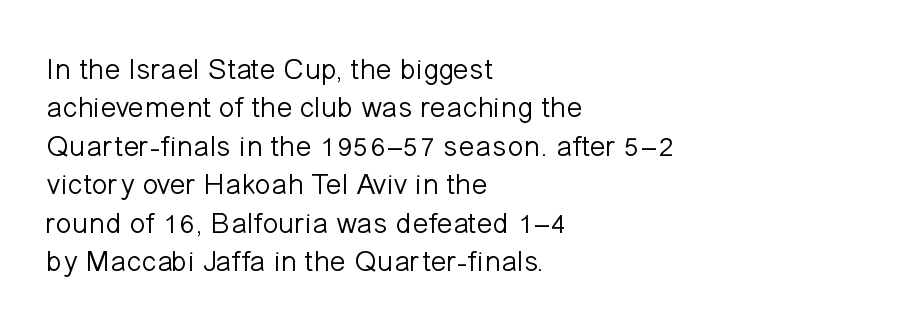
The image shows 30 px light sans-serif type, upright; set left-aligned, normal line spacing (1.28x), normal letter spacing, not underlined; low stroke contrast and a medium x-height.
